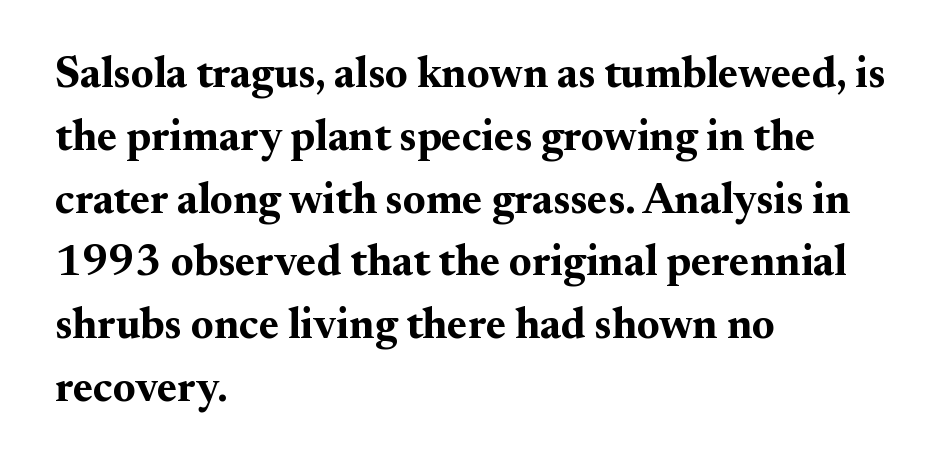
The image shows 43 px bold serif type, upright; set left-aligned, normal line spacing (1.46x), normal letter spacing, not underlined; medium stroke contrast and a small x-height.
